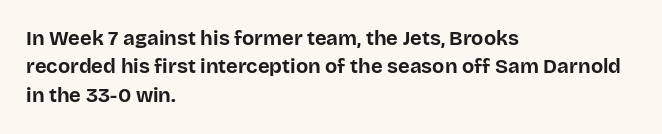
Q: Is the text bold? A: Yes.
Q: Is the text italic (slanted)? A: No, it is upright.
Q: Is the text underlined? A: No.
Q: How is the paragraph aligned? A: Left-aligned.
Q: Is the spacing between letters normal or unusually wide? A: Normal.
Q: Is the spacing between lines tight, normal or loose? A: Normal.
